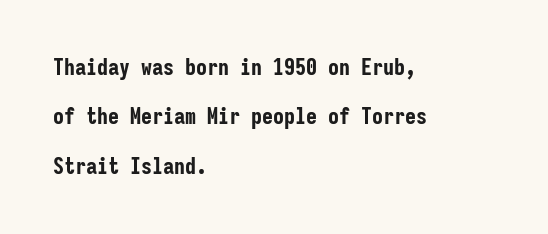
The horizontal fit of the characters is conventional and even. Layout note: lines flush left. Baseline-to-baseline distance is far greater than the letter height. You'd pick this weight for a headline — it's a proper bold.
